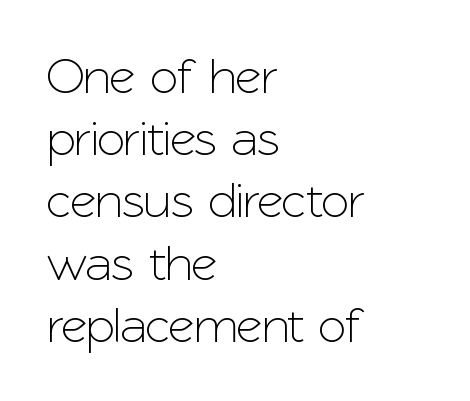
The image shows 51 px sans-serif type, upright; set left-aligned, line spacing 1.22x, normal letter spacing, not underlined; low stroke contrast and a medium x-height.
